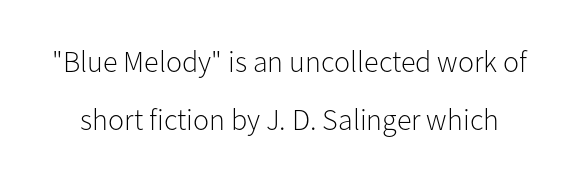
{"serif": "no", "italic": "no", "bold": "no", "weight": "light", "width": "normal", "stroke_contrast": "low", "x_height": "medium", "monospaced": "no", "underline": "no", "line_spacing": "loose", "line_spacing_ratio": 1.93, "letter_spacing": "normal", "letter_spacing_em": 0.0, "glyph_px": 30}
